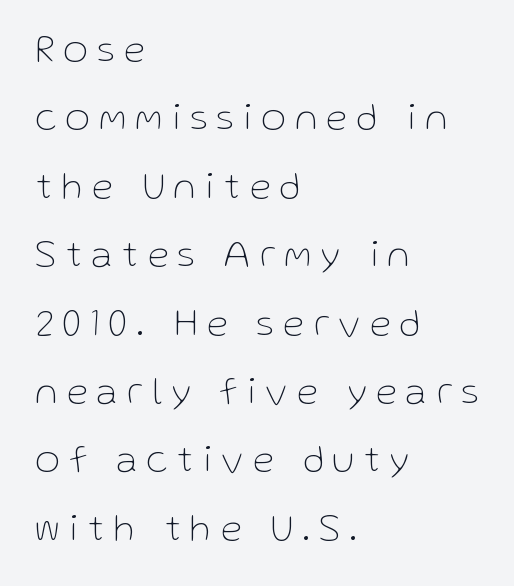
The image shows 38 px thin sans-serif type, upright; set left-aligned, line spacing 1.8x, unusually wide letter spacing (+0.26 em), not underlined; low stroke contrast and a medium x-height.
